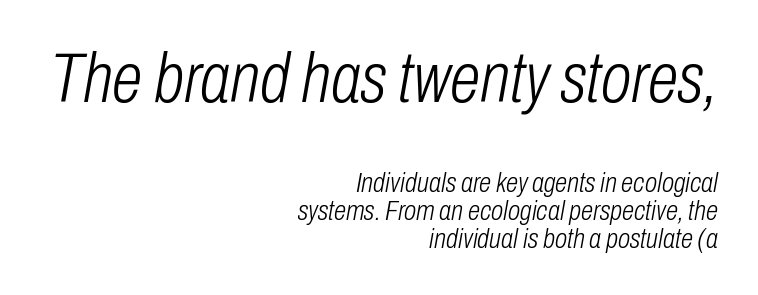
Descenders hang freely into open space. The typeface has the unassuming heft of standard copy or less. Character size in the leading block exceeds that of the trailing block. A student would call this right alignment; a typographer would say flush right, rag left. The letters are slanted; this is an italic face. Spacing between characters is what you'd get straight out of the box.
